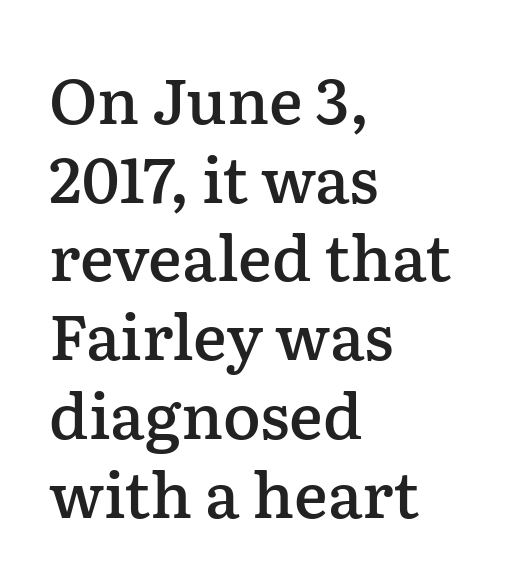
{"serif": "yes", "italic": "no", "bold": "semi", "weight": "semibold", "width": "normal", "stroke_contrast": "low", "x_height": "medium", "monospaced": "no", "underline": "no", "align": "left", "line_spacing": "normal", "line_spacing_ratio": 1.25, "letter_spacing": "normal", "letter_spacing_em": 0.0, "glyph_px": 63}
